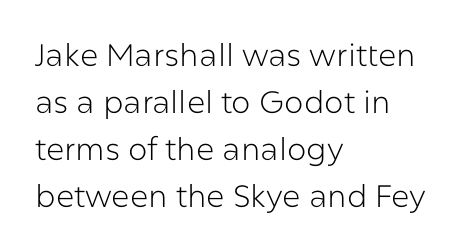
{"serif": "no", "italic": "no", "bold": "no", "weight": "light", "width": "normal", "stroke_contrast": "low", "x_height": "medium", "monospaced": "no", "underline": "no", "align": "left", "line_spacing": "normal", "line_spacing_ratio": 1.52, "letter_spacing": "normal", "letter_spacing_em": 0.0, "glyph_px": 31}
